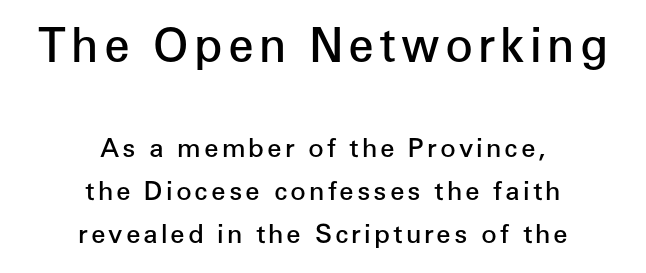
Q: Is the text bold? A: Semi-bold.
Q: Is the text italic (slanted)? A: No, it is upright.
Q: Is the typeface a serif or a sans-serif typeface? A: Sans-serif.
Q: Is the text underlined? A: No.
Q: How is the paragraph aligned? A: Centered.
Q: Is the spacing between lines tight, normal or loose? A: Normal.
Q: Which block of text is set in a larger size, the first (top) or the second (bottom)? A: The first (top) one.
Q: Width (condensed, normal, or wide)? A: Normal.
Q: Stroke contrast? A: Low.
Q: x-height? A: Medium.
Q: Monospaced? A: No.
